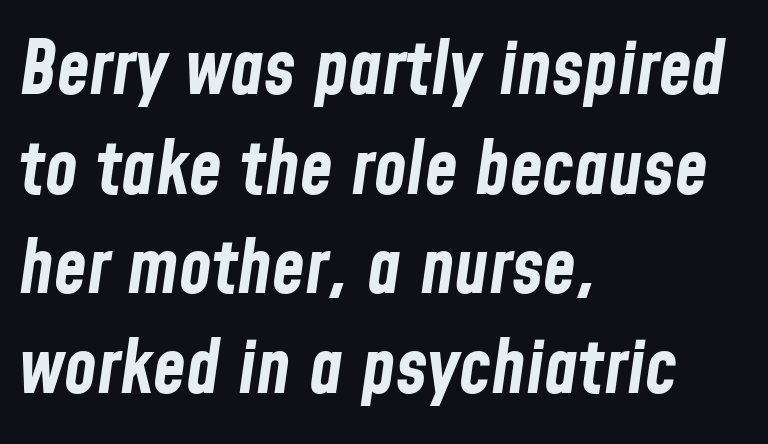
Q: Is the text bold? A: Yes.
Q: Is the text italic (slanted)? A: Yes, it leans right by about 8 degrees.
Q: Is the text underlined? A: No.
Q: How is the paragraph aligned? A: Left-aligned.
Q: Is the spacing between letters normal or unusually wide? A: Normal.
Q: Is the spacing between lines tight, normal or loose? A: Normal.
Q: Width (condensed, normal, or wide)? A: Condensed.
Q: Stroke contrast? A: Low.
Q: x-height? A: Medium.
Q: Monospaced? A: No.
